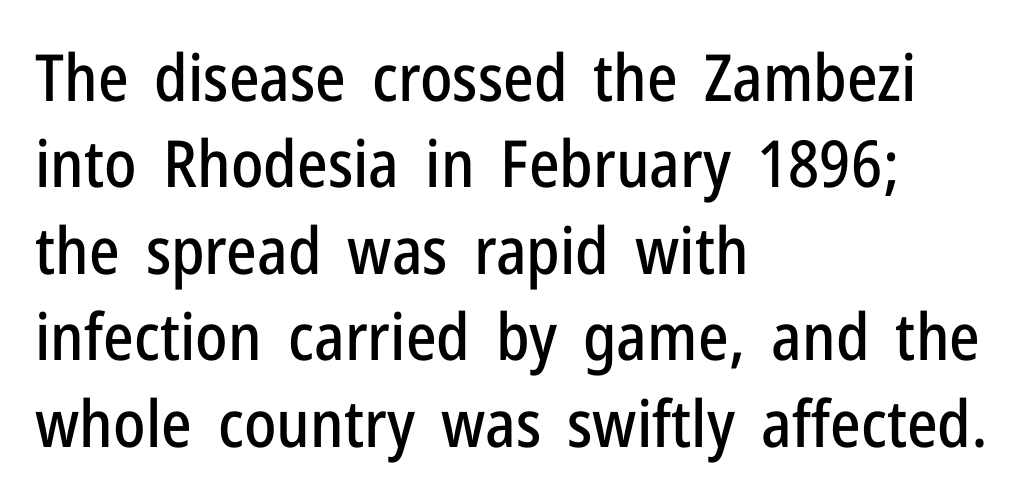
The image shows 65 px condensed sans-serif type, upright; set left-aligned, normal line spacing (1.33x), normal letter spacing, not underlined; low stroke contrast and a medium x-height.
